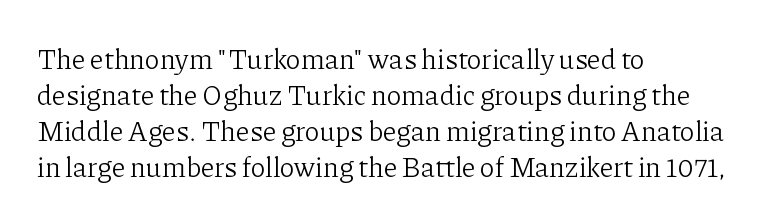
The weight tops out at a normal text grade. The line texture is even and compact thanks to regular tracking. The space beneath each line is pristine and unruled. Character widths vary here, with narrow letters taking less room than wide ones. Tall strokes in this sample are plumb rather than angled.
